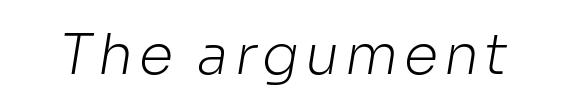
The image shows 56 px light sans-serif type; set not underlined; low stroke contrast and a medium x-height.
